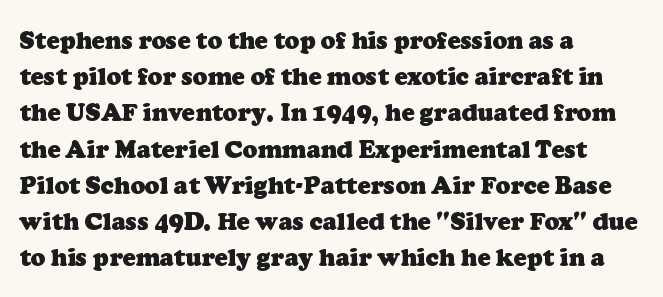
In terms of weight, the rendering is a true, heavy bold. Horizontal alignment here is leftward, the default for most running prose. Baseline-to-baseline distance is the conventional proportion of letter height. These lines keep a tight, regular rhythm from letter to letter. Quick note: underline off.
